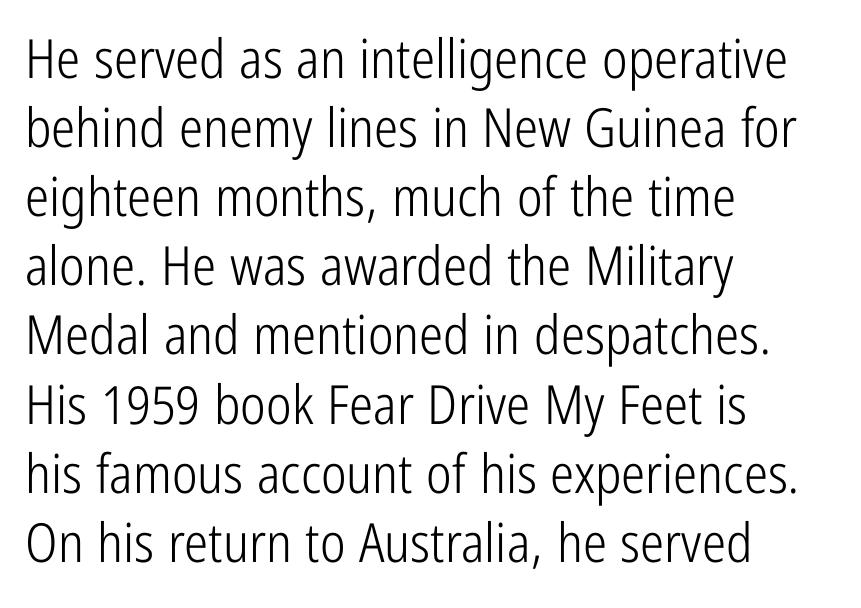
The image shows 54 px light, condensed sans-serif type, upright; set left-aligned, normal line spacing (1.28x), normal letter spacing, not underlined; low stroke contrast and a medium x-height.
